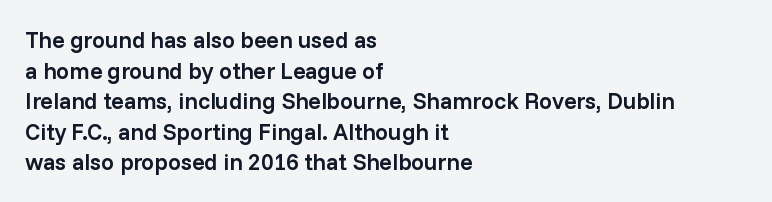
{"italic": "no", "bold": "semi", "underline": "no", "align": "left", "line_spacing": "normal", "line_spacing_ratio": 1.33, "letter_spacing": "normal", "letter_spacing_em": 0.0, "glyph_px": 23}
